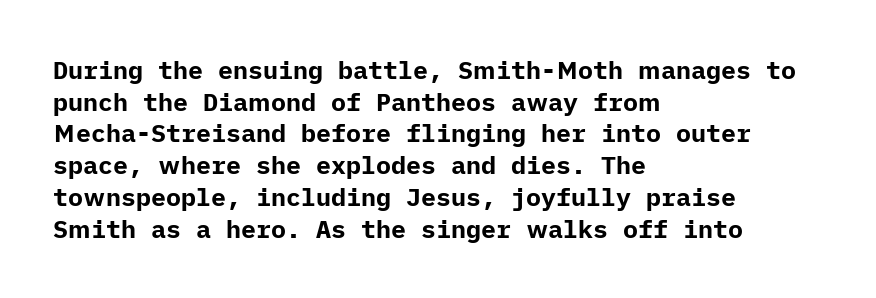
Short and long lines alike share a common starting point at left. The vertical gap from one line to the next is medium. Does the lettering tilt? It doesn't — this is upright. Underline: absent. The tracking reads as untouched default to a designer's eye. Chunky letters — that's bold for sure.
